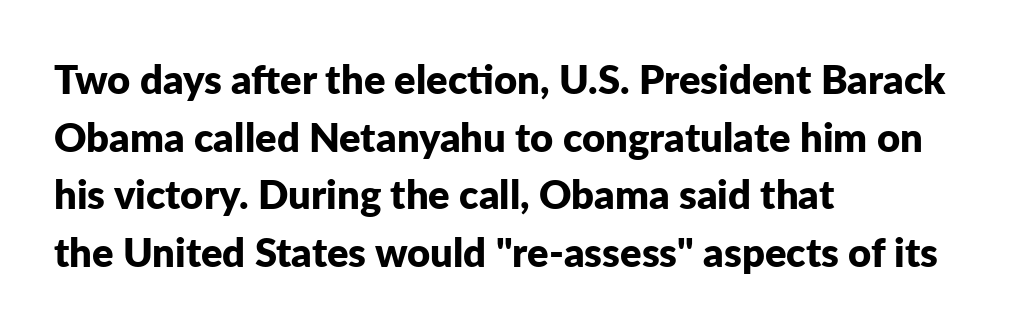
A typesetter would mark this as roman, not italic. Clear beneath every line of the passage. The rows are spaced the way most documents space them. Typeset ragged right — the left edge is the straight one. The line texture is even and compact thanks to regular tracking. Chunky letters — that's bold for sure.
